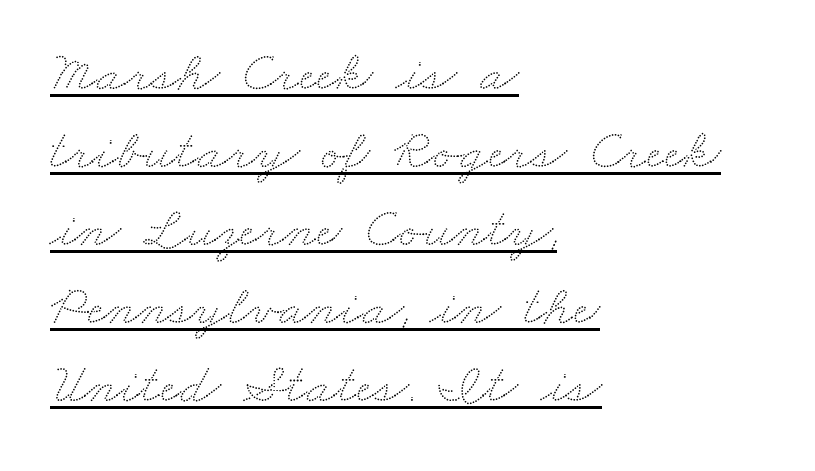
Q: Is the text underlined? A: Yes.
Q: How is the paragraph aligned? A: Left-aligned.
Q: Is the spacing between letters normal or unusually wide? A: Normal.
Q: Is the spacing between lines tight, normal or loose? A: Normal.
Q: Width (condensed, normal, or wide)? A: Wide.
Q: Stroke contrast? A: Low.
Q: x-height? A: Small.
Q: Monospaced? A: No.
